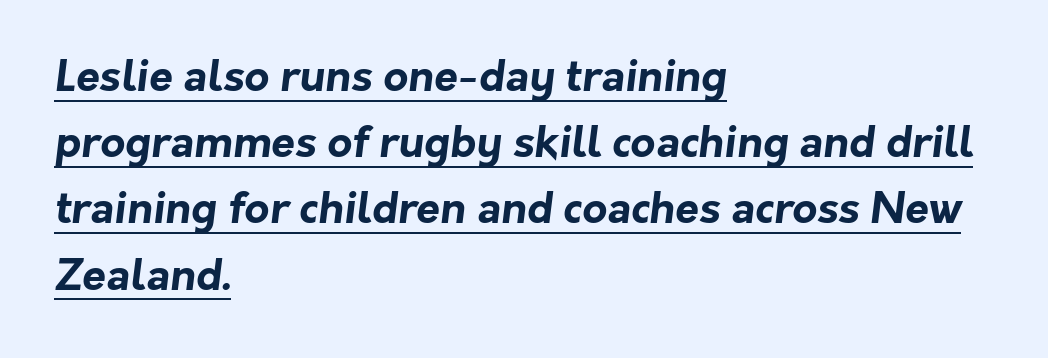
Q: Is the text bold? A: Yes.
Q: Is the typeface a serif or a sans-serif typeface? A: Sans-serif.
Q: Is the text underlined? A: Yes.
Q: How is the paragraph aligned? A: Left-aligned.
Q: Is the spacing between letters normal or unusually wide? A: Normal.
Q: Is the spacing between lines tight, normal or loose? A: Normal.
Q: Width (condensed, normal, or wide)? A: Normal.
Q: Stroke contrast? A: Low.
Q: x-height? A: Medium.
Q: Monospaced? A: No.
